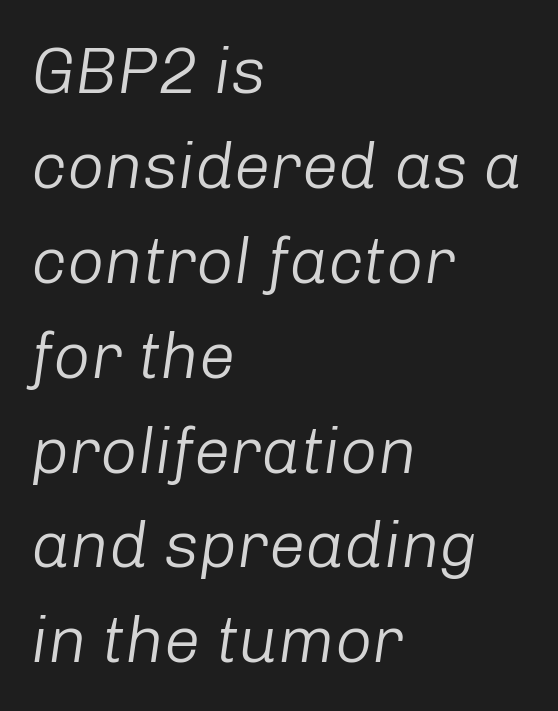
{"italic": "yes", "lean": "right", "slant_degrees": 8, "bold": "no", "weight": "light", "width": "normal", "stroke_contrast": "low", "x_height": "medium", "monospaced": "no", "underline": "no", "align": "left", "line_spacing": "normal", "line_spacing_ratio": 1.46, "letter_spacing": "normal", "letter_spacing_em": 0.0, "glyph_px": 65}
